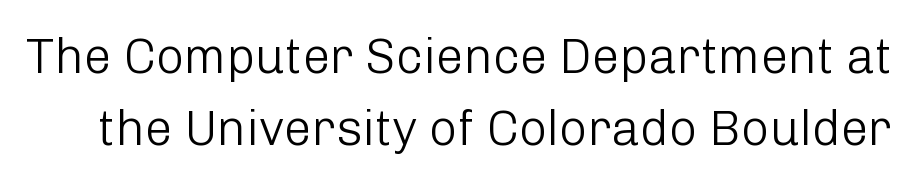
{"serif": "no", "italic": "no", "bold": "no", "weight": "light", "width": "normal", "stroke_contrast": "low", "x_height": "medium", "monospaced": "no", "underline": "no", "line_spacing": "normal", "line_spacing_ratio": 1.47, "letter_spacing": "normal", "letter_spacing_em": 0.0, "glyph_px": 49}
